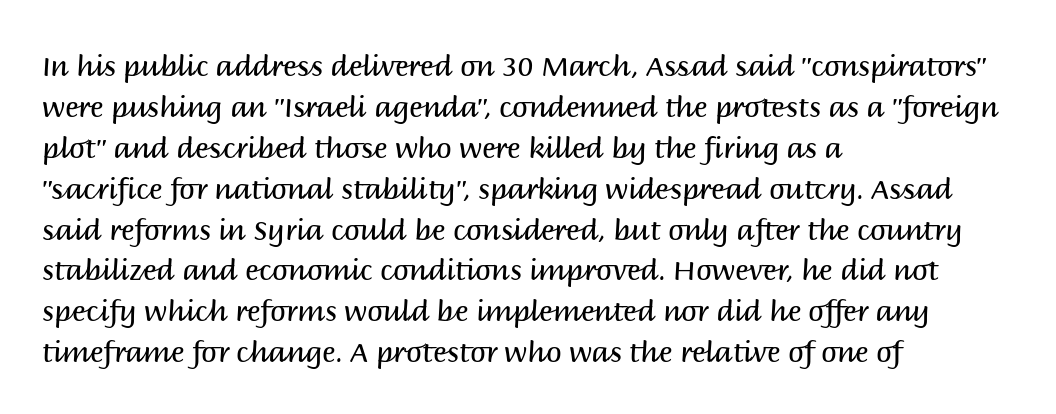
The image shows 28 px regular-weight sans-serif type; set left-aligned, normal line spacing (1.46x), normal letter spacing, not underlined; medium stroke contrast and a large x-height.
